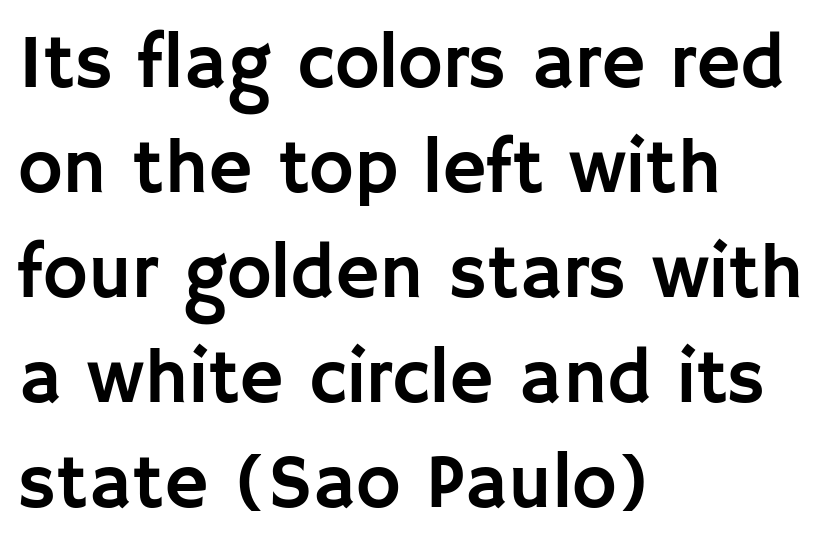
Q: Is the text italic (slanted)? A: No, it is upright.
Q: Is the typeface a serif or a sans-serif typeface? A: Sans-serif.
Q: Is the text underlined? A: No.
Q: How is the paragraph aligned? A: Left-aligned.
Q: Is the spacing between letters normal or unusually wide? A: Normal.
Q: Is the spacing between lines tight, normal or loose? A: Normal.
Q: Width (condensed, normal, or wide)? A: Normal.
Q: Stroke contrast? A: Low.
Q: x-height? A: Large.
Q: Monospaced? A: No.
